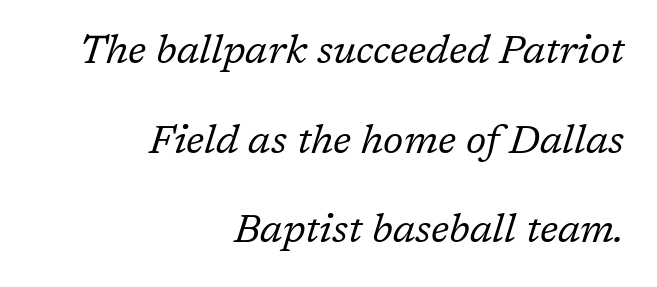
Q: Is the text bold? A: No.
Q: Is the text italic (slanted)? A: Yes, it leans right by about 17 degrees.
Q: Is the typeface a serif or a sans-serif typeface? A: Serif.
Q: Is the text underlined? A: No.
Q: How is the paragraph aligned? A: Right-aligned.
Q: Is the spacing between letters normal or unusually wide? A: Normal.
Q: Is the spacing between lines tight, normal or loose? A: Loose.
Q: Width (condensed, normal, or wide)? A: Normal.
Q: Stroke contrast? A: Low.
Q: x-height? A: Medium.
Q: Monospaced? A: No.
